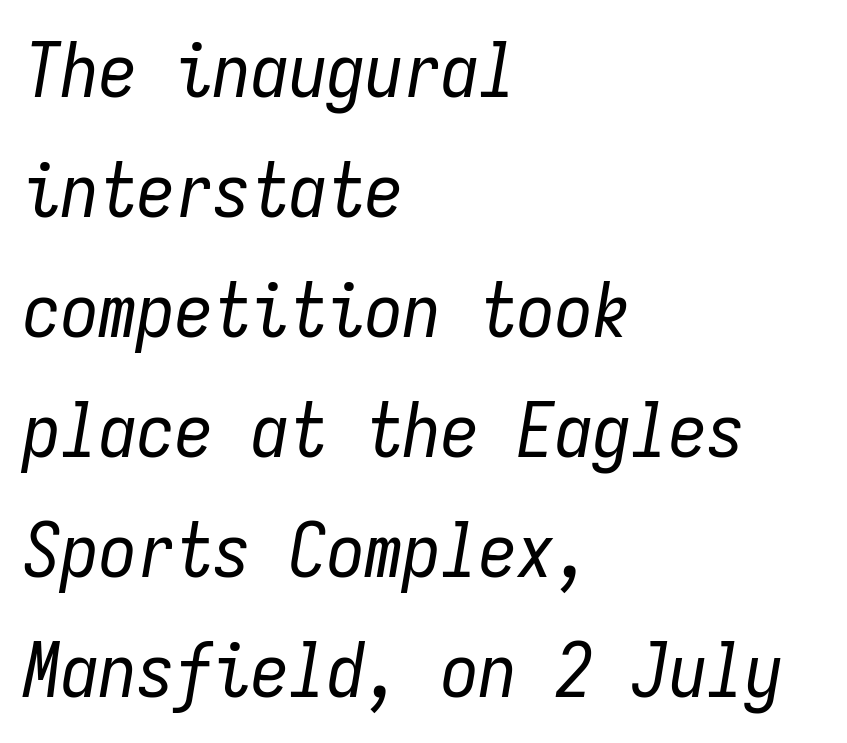
{"italic": "yes", "lean": "right", "slant_degrees": 9, "bold": "no", "weight": "regular", "width": "condensed", "stroke_contrast": "low", "x_height": "medium", "monospaced": "yes", "underline": "no", "align": "left", "line_spacing": "normal", "line_spacing_ratio": 1.58, "letter_spacing": "normal", "letter_spacing_em": 0.0, "glyph_px": 76}
